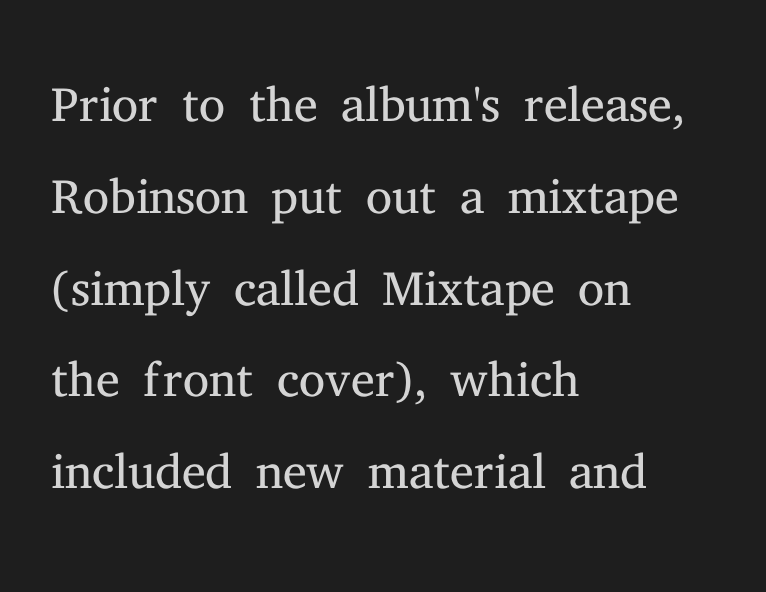
Q: Is the text bold? A: No.
Q: Is the text italic (slanted)? A: No, it is upright.
Q: Is the typeface a serif or a sans-serif typeface? A: Serif.
Q: Is the text underlined? A: No.
Q: How is the paragraph aligned? A: Left-aligned.
Q: Is the spacing between letters normal or unusually wide? A: Normal.
Q: Width (condensed, normal, or wide)? A: Normal.
Q: Stroke contrast? A: Medium.
Q: x-height? A: Medium.
Q: Monospaced? A: No.
